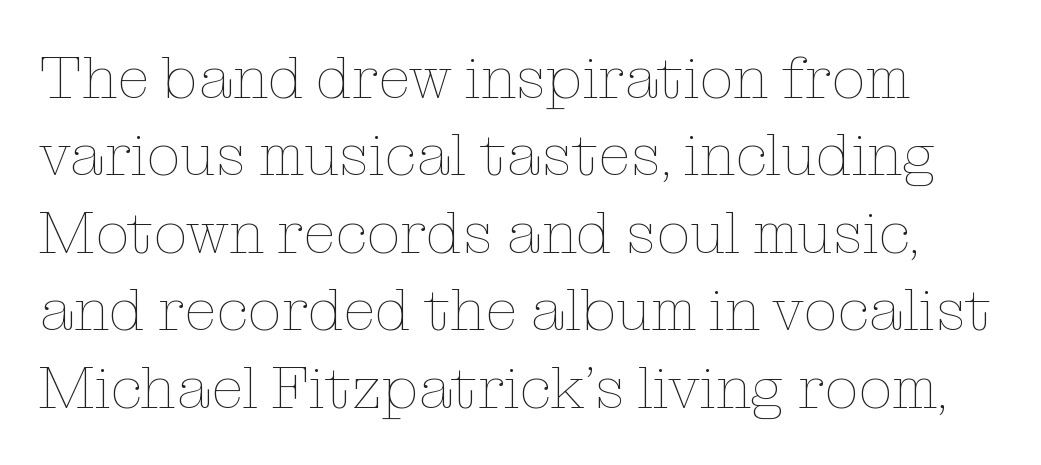
Q: Is the text bold? A: No.
Q: Is the text italic (slanted)? A: No, it is upright.
Q: Is the text underlined? A: No.
Q: Is the spacing between letters normal or unusually wide? A: Normal.
Q: Is the spacing between lines tight, normal or loose? A: Normal.
Q: Width (condensed, normal, or wide)? A: Normal.
Q: Stroke contrast? A: Low.
Q: x-height? A: Medium.
Q: Monospaced? A: No.
